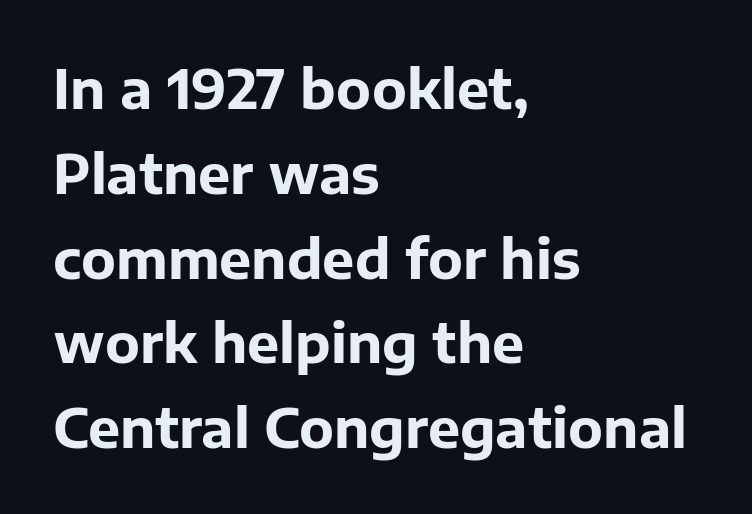
The image shows 54 px bold sans-serif type, upright; set left-aligned, normal line spacing (1.57x), normal letter spacing, not underlined; low stroke contrast and a medium x-height.
